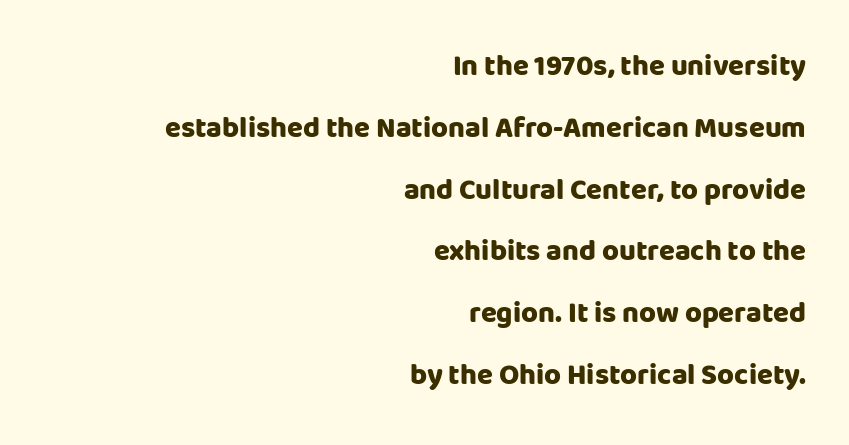
Q: Is the text bold? A: Yes.
Q: Is the text italic (slanted)? A: No, it is upright.
Q: Is the typeface a serif or a sans-serif typeface? A: Sans-serif.
Q: Is the text underlined? A: No.
Q: How is the paragraph aligned? A: Right-aligned.
Q: Is the spacing between letters normal or unusually wide? A: Normal.
Q: Is the spacing between lines tight, normal or loose? A: Loose.
Q: Width (condensed, normal, or wide)? A: Normal.
Q: Stroke contrast? A: Low.
Q: x-height? A: Large.
Q: Monospaced? A: No.
